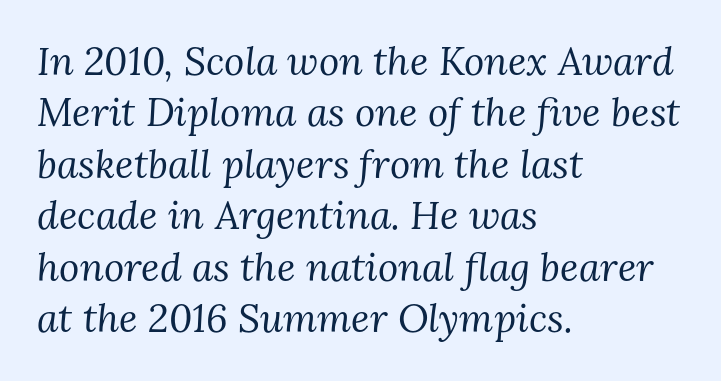
Varying glyph widths throughout — classic text-font behaviour. Letter spacing: default. Baseline-to-baseline distance is the conventional proportion of letter height. The lettering tilts uniformly, giving the passage an italic look. Notice how the passage keeps a crisp vertical edge on the left only. Check the space under the baseline: it is left empty.
